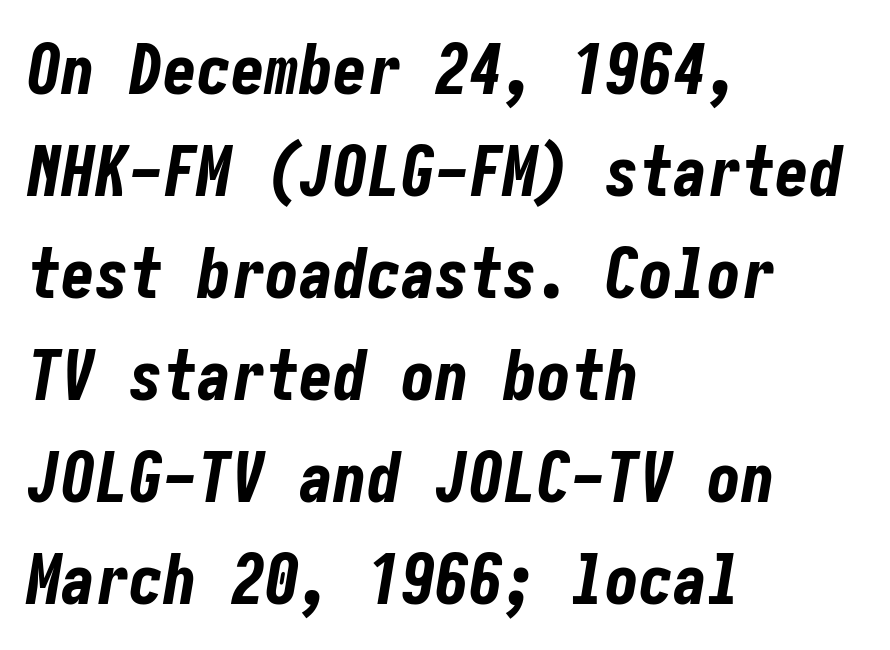
Compared with an ordinary text face, these strokes are far heavier — a full bold. Casual observation: everything's shoved over to the left. Letter spacing: default. The font's italic variant was chosen for this text. Clear beneath every line of the passage. The line-height multiplier appears to be the usual default.
